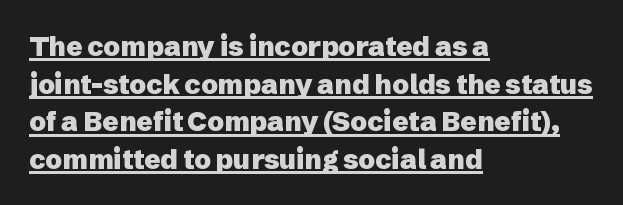
The compositor pushed each line to the left boundary. A dark, heavy texture on the line: the type is bold. Does the leading feel generous? No, just average. The horizontal fit of the characters is conventional and even. The letters stand upright; this is a roman face.
